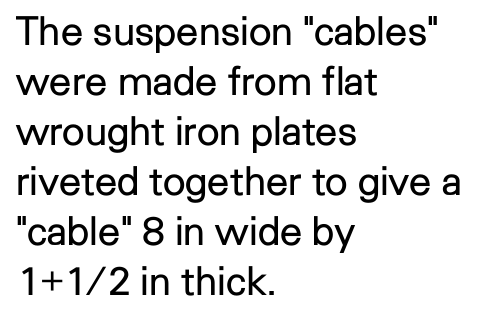
A classic flush-left, rag-right setting is used for this passage. The type is set solid horizontally, with unmodified tracking. If you drew a line through each stem, it would be perfectly vertical. This sample has the flowing, uneven cadence of proportional lettering.
